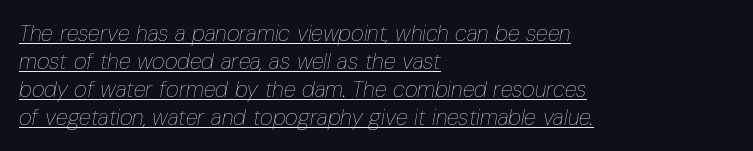
Q: Is the text bold? A: No.
Q: Is the text italic (slanted)? A: Yes, it leans right by about 10 degrees.
Q: Is the text underlined? A: Yes.
Q: How is the paragraph aligned? A: Left-aligned.
Q: Is the spacing between letters normal or unusually wide? A: Normal.
Q: Is the spacing between lines tight, normal or loose? A: Normal.
